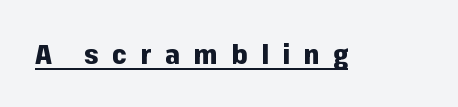
Q: Is the text bold? A: Yes.
Q: Is the text italic (slanted)? A: No, it is upright.
Q: Is the text underlined? A: Yes.
Q: Is the spacing between letters normal or unusually wide? A: Unusually wide.
